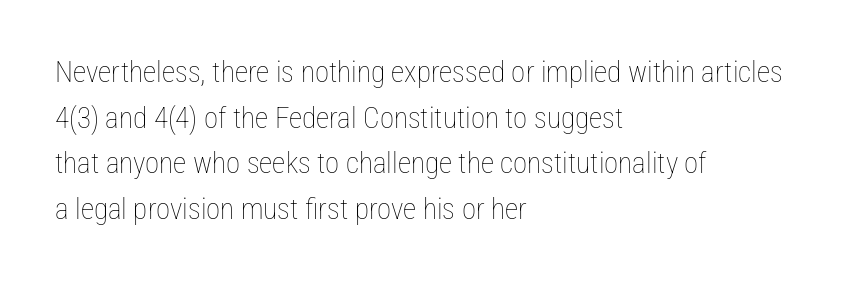
The image shows 29 px thin, condensed type, upright; set left-aligned, normal line spacing (1.57x), normal letter spacing, not underlined; low stroke contrast and a medium x-height.
